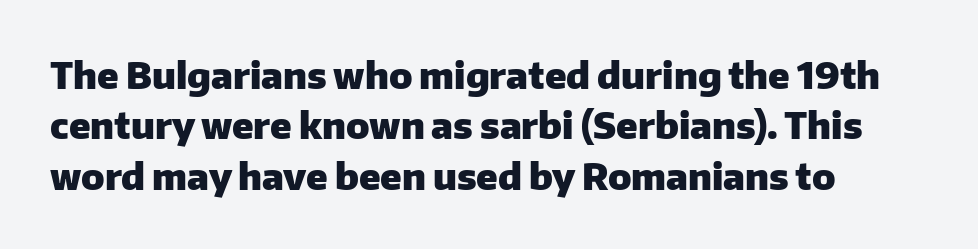
Look at the bottom of the vertical strokes: they stop flat, with no serifs. The lettering holds an erect, upright posture throughout. Rule under the text: the space is simply empty. The letterforms sit shoulder to shoulder at normal distance. You could not count columns in this text — the font is proportionally spaced.
